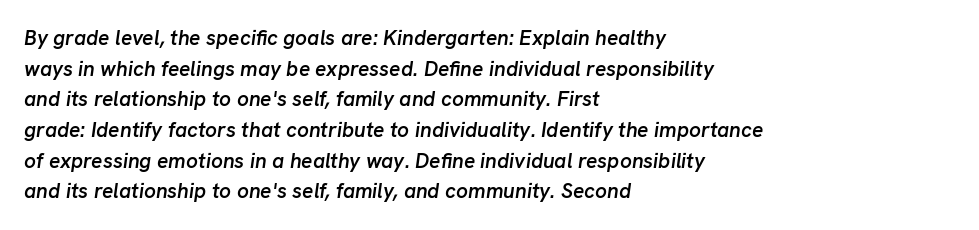
Q: Is the text bold? A: Semi-bold.
Q: Is the text italic (slanted)? A: Yes, it leans right by about 8 degrees.
Q: Is the text underlined? A: No.
Q: How is the paragraph aligned? A: Left-aligned.
Q: Is the spacing between letters normal or unusually wide? A: Normal.
Q: Is the spacing between lines tight, normal or loose? A: Normal.
